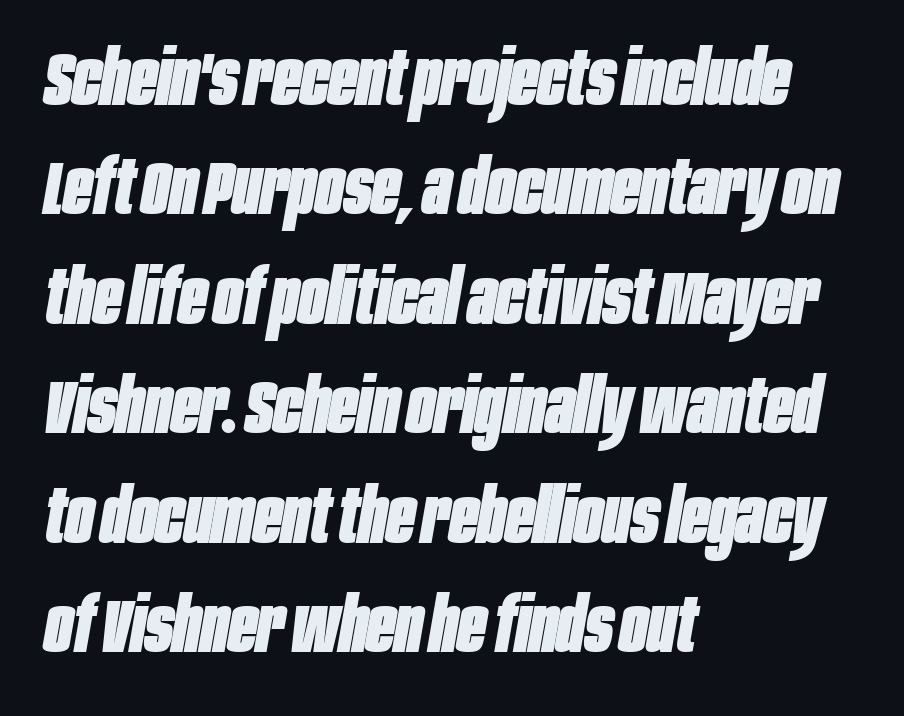
The image shows 75 px heavy, condensed type, italic (leaning right); set left-aligned, normal line spacing (1.46x), normal letter spacing, not underlined; low stroke contrast and a large x-height.
